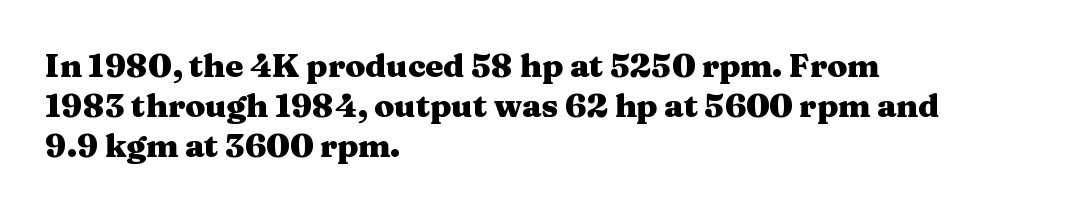
The image shows 32 px heavy, wide serif type, upright; set left-aligned, normal line spacing (1.25x), normal letter spacing, not underlined; medium stroke contrast and a medium x-height.
